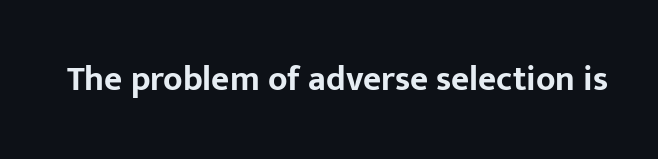
Tall strokes in this sample are plumb rather than angled. Varying glyph widths throughout — classic text-font behaviour. Default kerning and tracking; the words read as compact shapes. Its strokes are broad and dark, the hallmark of bold type. Quick note: underline off.
